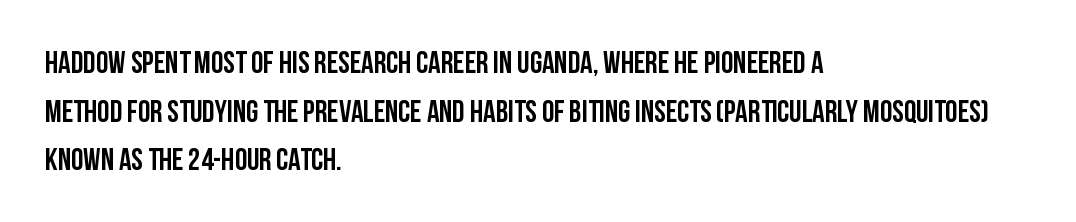
Q: Is the text italic (slanted)? A: No, it is upright.
Q: Is the typeface a serif or a sans-serif typeface? A: Sans-serif.
Q: Is the text underlined? A: No.
Q: How is the paragraph aligned? A: Left-aligned.
Q: Is the spacing between letters normal or unusually wide? A: Normal.
Q: Is the spacing between lines tight, normal or loose? A: Normal.
Q: Width (condensed, normal, or wide)? A: Condensed.
Q: Stroke contrast? A: Low.
Q: x-height? A: Large.
Q: Monospaced? A: No.
